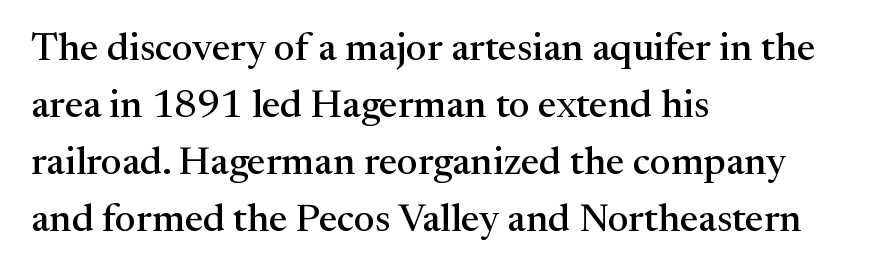
{"serif": "yes", "italic": "no", "width": "normal", "stroke_contrast": "medium", "x_height": "medium", "monospaced": "no", "underline": "no", "align": "left", "line_spacing": "normal", "line_spacing_ratio": 1.46, "letter_spacing": "normal", "letter_spacing_em": 0.0, "glyph_px": 39}
